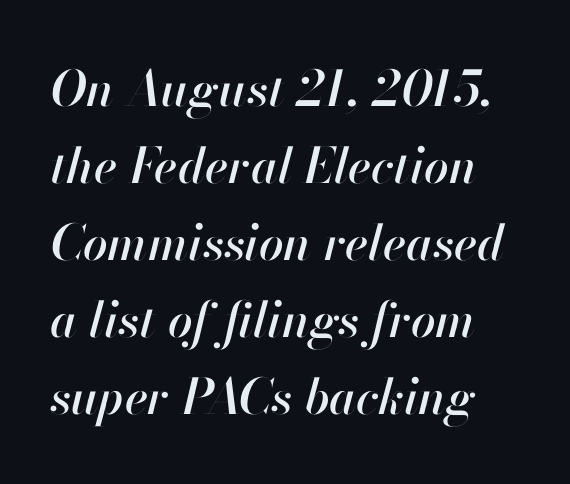
The image shows 49 px text type, italic (leaning right); set normal line spacing (1.57x), normal letter spacing, not underlined; high stroke contrast and a small x-height.
